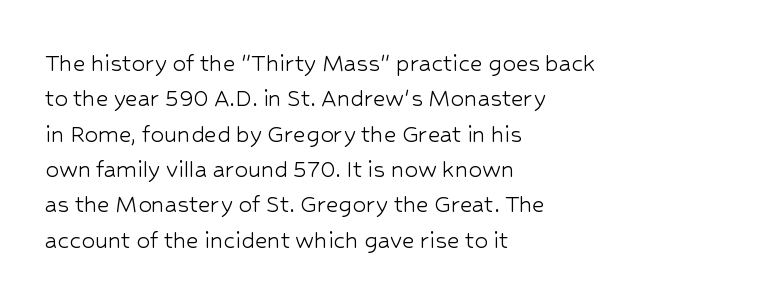
The image shows 27 px text type, upright; set left-aligned, normal line spacing (1.31x), normal letter spacing, not underlined.
